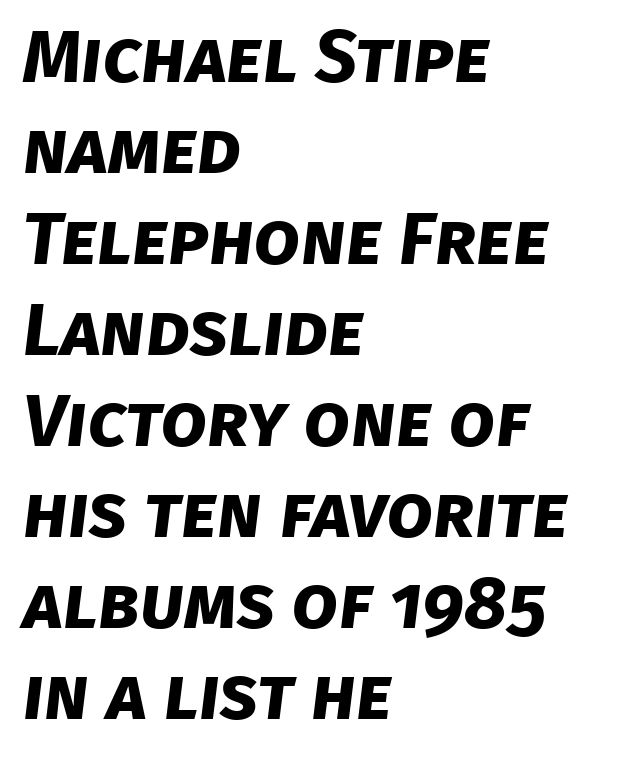
The image shows 74 px bold sans-serif type; set left-aligned, line spacing 1.23x, normal letter spacing, not underlined; low stroke contrast and a large x-height.
